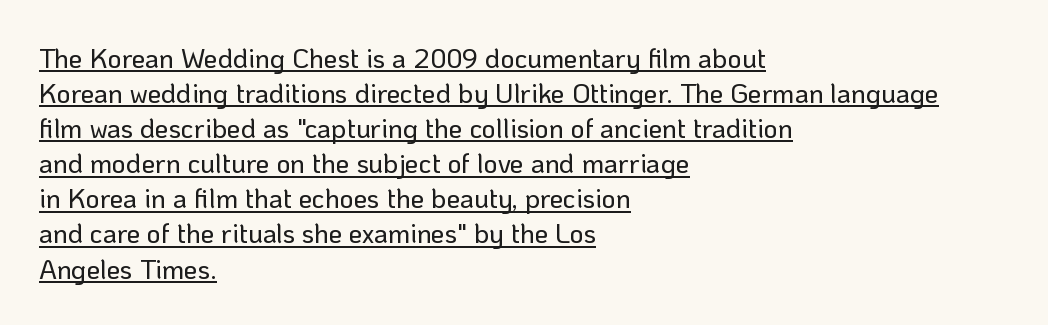
Q: Is the text italic (slanted)? A: No, it is upright.
Q: Is the text underlined? A: Yes.
Q: How is the paragraph aligned? A: Left-aligned.
Q: Is the spacing between letters normal or unusually wide? A: Normal.
Q: Is the spacing between lines tight, normal or loose? A: Normal.
